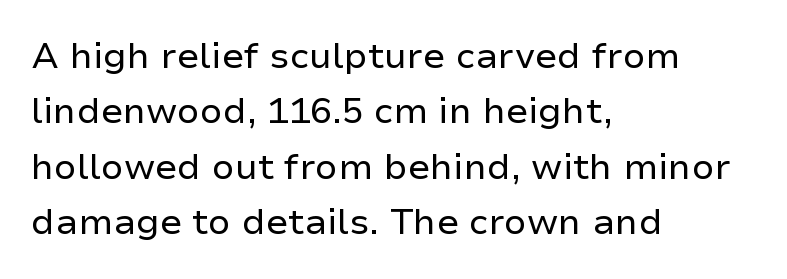
{"serif": "no", "italic": "no", "bold": "no", "weight": "regular", "width": "normal", "stroke_contrast": "low", "x_height": "medium", "monospaced": "no", "underline": "no", "align": "left", "line_spacing": "normal", "line_spacing_ratio": 1.54, "letter_spacing": "normal", "letter_spacing_em": 0.0, "glyph_px": 36}
